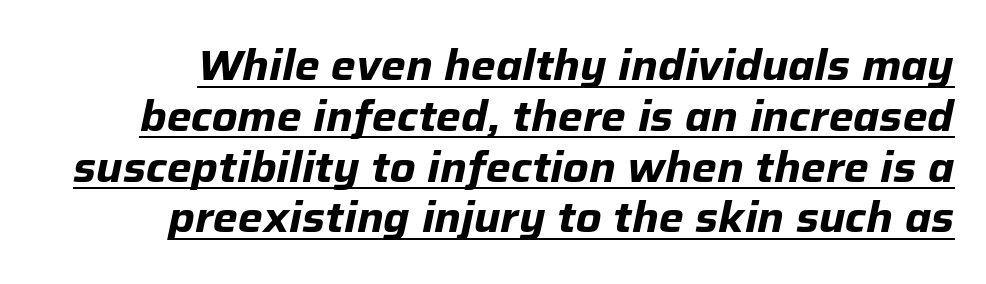
The image shows 42 px bold type, italic (leaning right); set line spacing 1.21x, normal letter spacing, underlined; low stroke contrast and a medium x-height.
